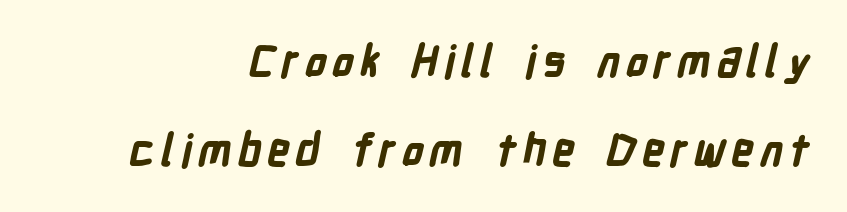
Does the leading feel generous? Absolutely, it's lavish. Plenty of ink on the page — the face is bold. Nothing sits at the stroke ends, so this counts as sans-serif. A clean baseline with only descenders dipping below it. Looks like regular typesetting: each glyph gets only the width it needs.
